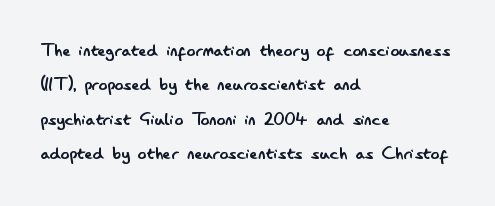
Q: Is the text bold? A: No.
Q: Is the text italic (slanted)? A: No, it is upright.
Q: Is the text underlined? A: No.
Q: How is the paragraph aligned? A: Left-aligned.
Q: Is the spacing between letters normal or unusually wide? A: Normal.
Q: Is the spacing between lines tight, normal or loose? A: Normal.
